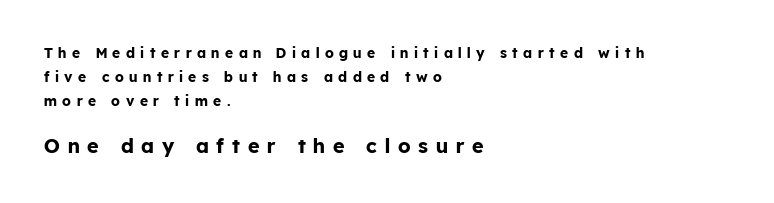
{"italic": "no", "bold": "yes", "underline": "no", "align": "left", "line_spacing_ratio": 1.73, "letter_spacing": "wide", "letter_spacing_em": 0.39, "larger_block": "second", "size_ratio": 1.43, "glyph_px": 20}
